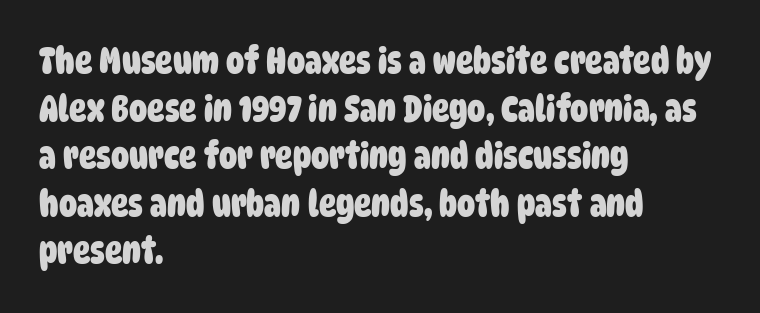
{"serif": "no", "bold": "yes", "weight": "heavy", "width": "condensed", "stroke_contrast": "low", "x_height": "large", "monospaced": "no", "underline": "no", "align": "left", "line_spacing": "normal", "line_spacing_ratio": 1.32, "letter_spacing": "normal", "letter_spacing_em": 0.0, "glyph_px": 36}
